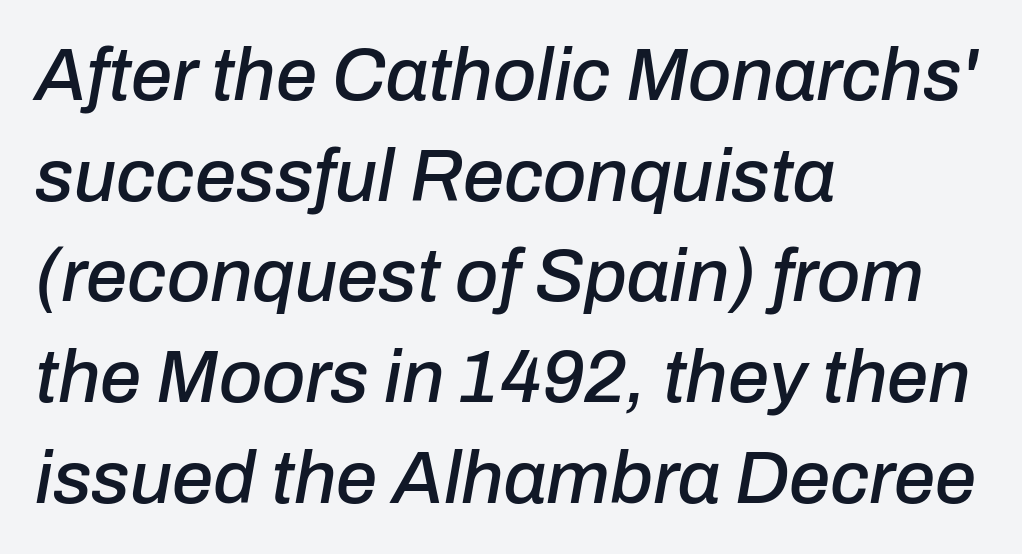
Q: Is the text italic (slanted)? A: Yes, it leans right by about 10 degrees.
Q: Is the text underlined? A: No.
Q: How is the paragraph aligned? A: Left-aligned.
Q: Is the spacing between letters normal or unusually wide? A: Normal.
Q: Is the spacing between lines tight, normal or loose? A: Normal.
Q: Width (condensed, normal, or wide)? A: Normal.
Q: Stroke contrast? A: Low.
Q: x-height? A: Medium.
Q: Monospaced? A: No.
